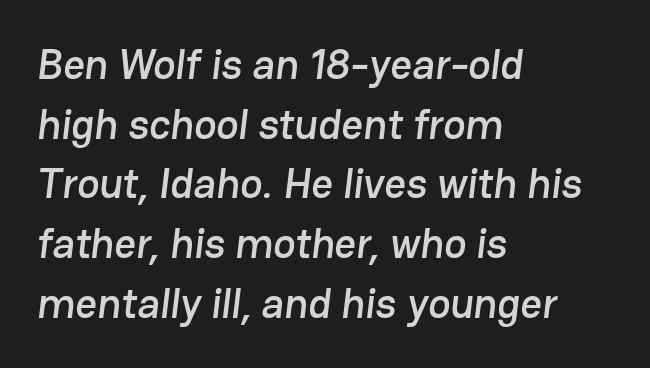
The image shows 42 px sans-serif type; set left-aligned, normal line spacing (1.42x), normal letter spacing, not underlined; low stroke contrast and a medium x-height.
